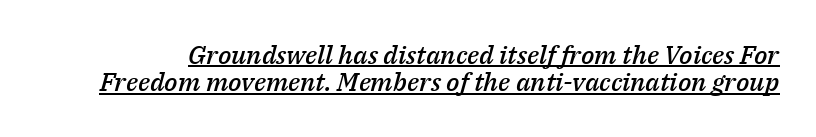
{"italic": "yes", "lean": "right", "slant_degrees": 14, "bold": "semi", "underline": "yes", "line_spacing": "tight", "line_spacing_ratio": 1.05, "letter_spacing": "normal", "letter_spacing_em": 0.0, "glyph_px": 26}
